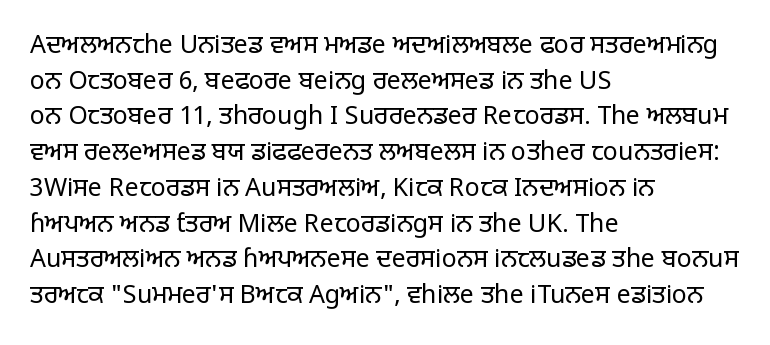
No word sits above an underline. These lines stack with their left ends in a neat column. The line-height multiplier appears to be the usual default. Ordinary non-slanted type is in use. Students, note that the glyphs here touch the page at normal intervals.
